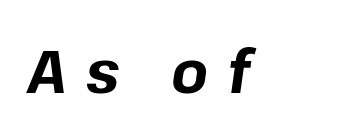
Q: Is the text bold? A: Yes.
Q: Is the text italic (slanted)? A: Yes, it leans right by about 8 degrees.
Q: Is the text underlined? A: No.
Q: Is the spacing between letters normal or unusually wide? A: Unusually wide.
Q: Width (condensed, normal, or wide)? A: Normal.
Q: Stroke contrast? A: Low.
Q: x-height? A: Medium.
Q: Monospaced? A: No.
